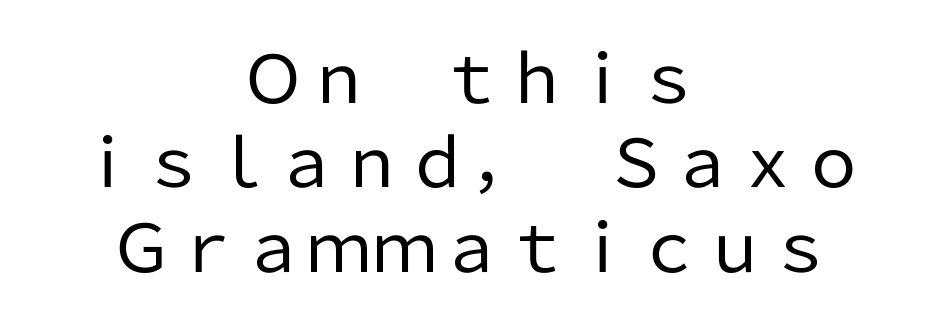
Q: Is the text bold? A: No.
Q: Is the text italic (slanted)? A: No, it is upright.
Q: Is the typeface a serif or a sans-serif typeface? A: Sans-serif.
Q: Is the text underlined? A: No.
Q: How is the paragraph aligned? A: Centered.
Q: Is the spacing between letters normal or unusually wide? A: Normal.
Q: Is the spacing between lines tight, normal or loose? A: Normal.
Q: Width (condensed, normal, or wide)? A: Normal.
Q: Stroke contrast? A: Low.
Q: x-height? A: Medium.
Q: Monospaced? A: No.
